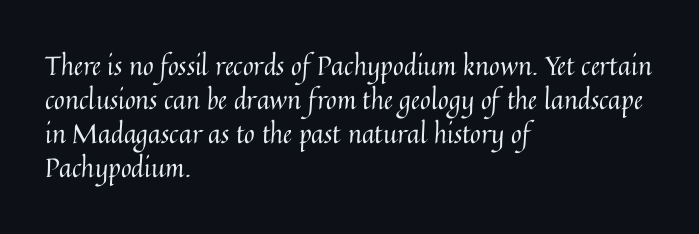
Descenders are the only things crossing below the line. All the whitespace from short lines collects on the right. The letters sit at their default tracking, neither squeezed nor spread.
